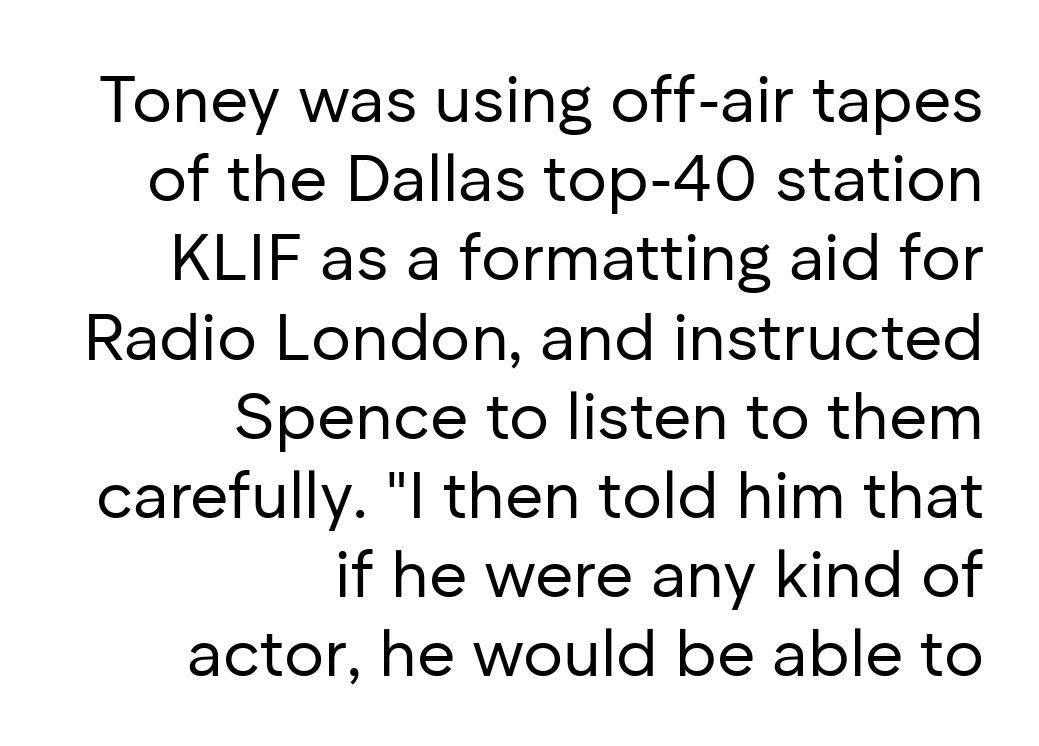
The letters advance in unequal steps, a hallmark of proportional type. Every character sits straight up, as roman type does. Type style note: lacks serifs. Check under the words: just untouched page. The strokes carry an ordinary text weight at most.
